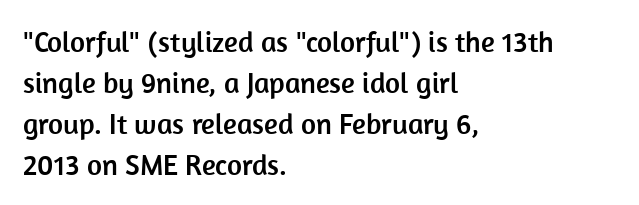
A bare baseline throughout the passage. The block of text has a typical density, with ordinary space between rows. Do the letters lean? They stand straight. The tracking reads as untouched default to a designer's eye.
